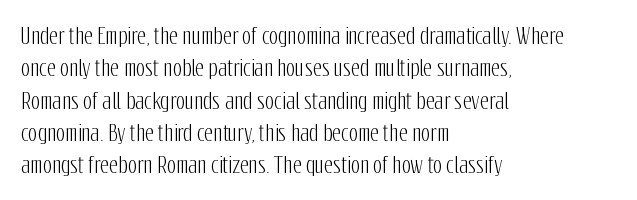
{"italic": "no", "underline": "no", "align": "left", "line_spacing": "normal", "line_spacing_ratio": 1.47, "letter_spacing": "normal", "letter_spacing_em": 0.0, "glyph_px": 22}
